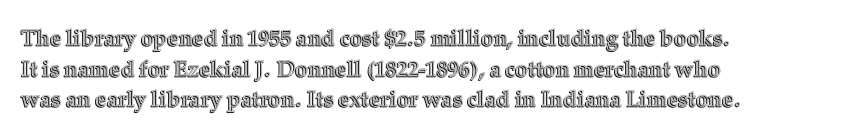
Q: Is the text italic (slanted)? A: No, it is upright.
Q: Is the text underlined? A: No.
Q: How is the paragraph aligned? A: Left-aligned.
Q: Is the spacing between letters normal or unusually wide? A: Normal.
Q: Is the spacing between lines tight, normal or loose? A: Normal.
